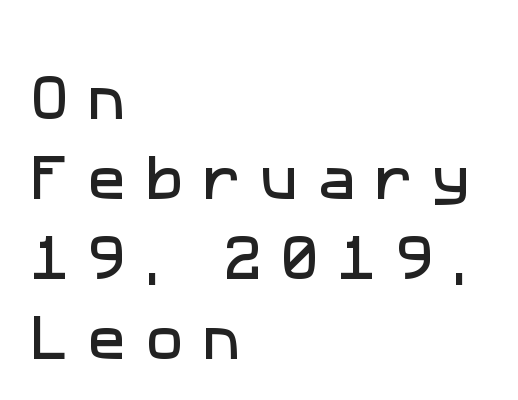
{"serif": "no", "width": "normal", "stroke_contrast": "low", "x_height": "medium", "monospaced": "no", "underline": "no", "align": "left", "line_spacing": "normal", "line_spacing_ratio": 1.63, "letter_spacing": "wide", "letter_spacing_em": 0.42, "glyph_px": 49}
